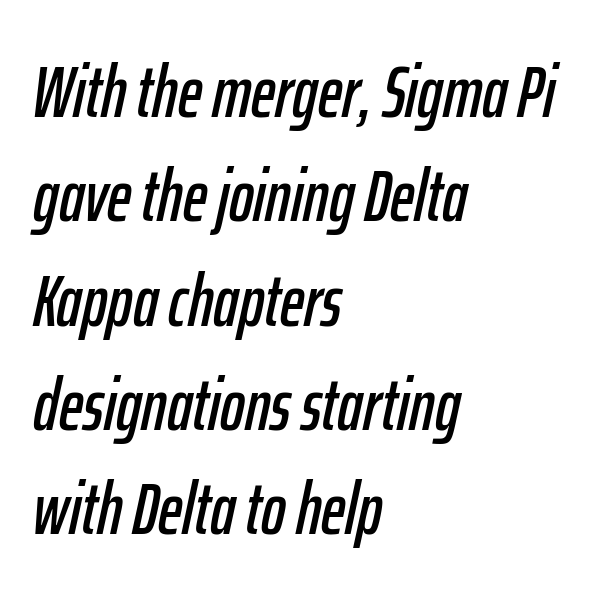
The compositor pushed each line to the left boundary. The block of text has a typical density, with ordinary space between rows. Emphasis-style slanted type is in use. These lines are rendered in a variable-pitch font.
